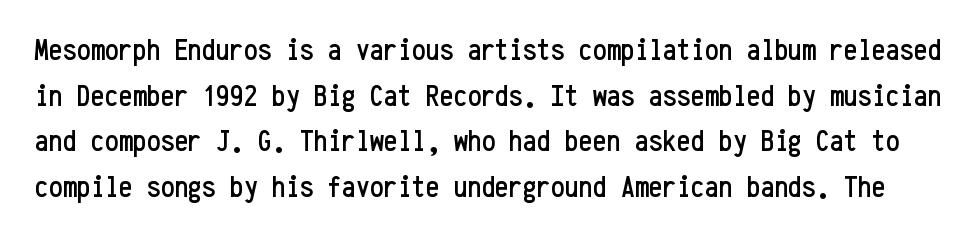
Between one letter and the next there's only the usual sliver of space. The face used here is monospaced, like something from a code editor. The characters display no serif detailing; their extremities are plain. The typography opts for an upright posture over an oblique one. The designer left line spacing at the default.
